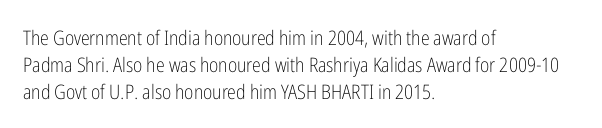
The image shows 20 px text type, upright; set left-aligned, normal line spacing (1.34x), normal letter spacing, not underlined.
